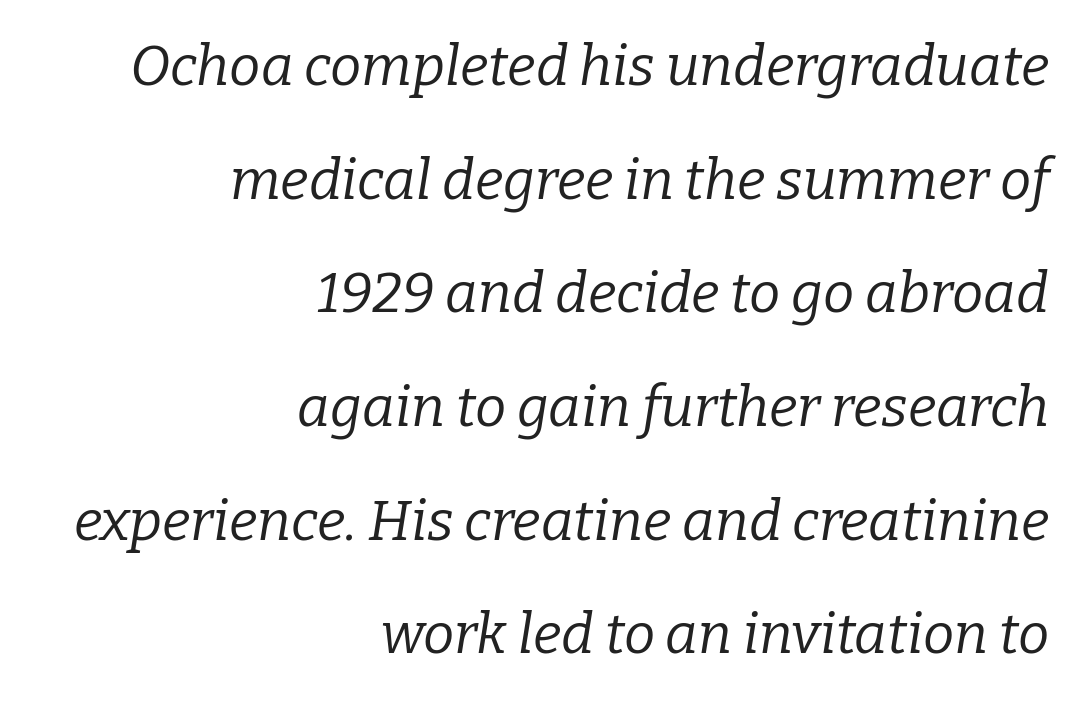
Q: Is the text bold? A: No.
Q: Is the text italic (slanted)? A: Yes, it leans right by about 9 degrees.
Q: Is the typeface a serif or a sans-serif typeface? A: Serif.
Q: Is the text underlined? A: No.
Q: How is the paragraph aligned? A: Right-aligned.
Q: Is the spacing between letters normal or unusually wide? A: Normal.
Q: Is the spacing between lines tight, normal or loose? A: Loose.
Q: Width (condensed, normal, or wide)? A: Normal.
Q: Stroke contrast? A: Low.
Q: x-height? A: Medium.
Q: Monospaced? A: No.
